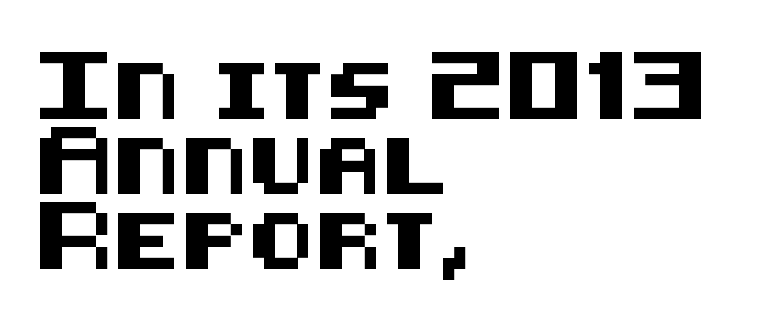
Is there any slant? The stems are plumb. Underlining? Definitely not there. Line beginnings align vertically; line endings do not. One glance says typical: line gaps are just what's usual. Regarding serifs, this sample does without them. Tracking value appears to be zero — textbook default spacing.
